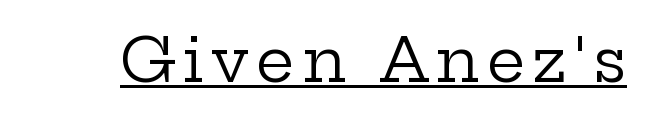
Each stroke keeps to a modest, everyday thickness or less. In terms of letterform style, serifs are clearly present. Looks like regular typesetting: each glyph gets only the width it needs. This is underlined copy, the kind a proofreader might mark for attention. The specimen reads as upright at a glance.
